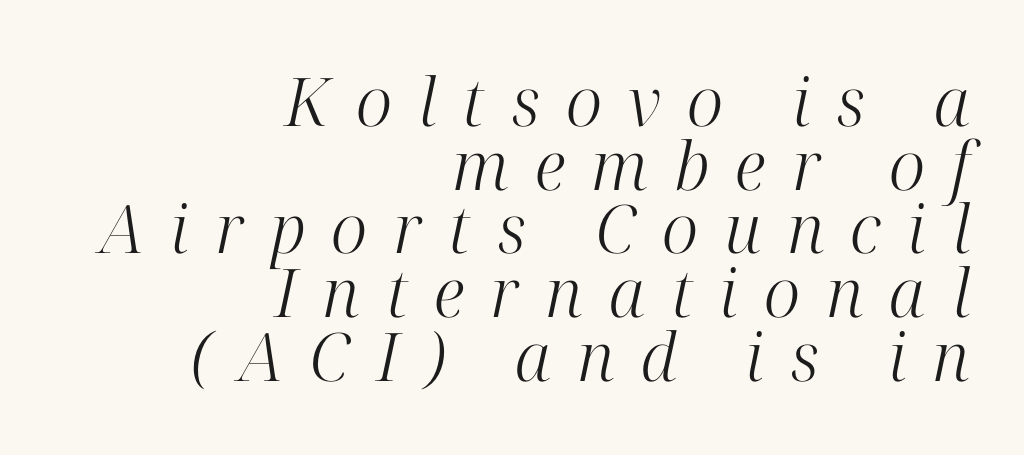
The image shows 67 px light serif type, italic (leaning right); set right-aligned, tight line spacing (0.95x), unusually wide letter spacing (+0.39 em), not underlined; high stroke contrast and a medium x-height.
